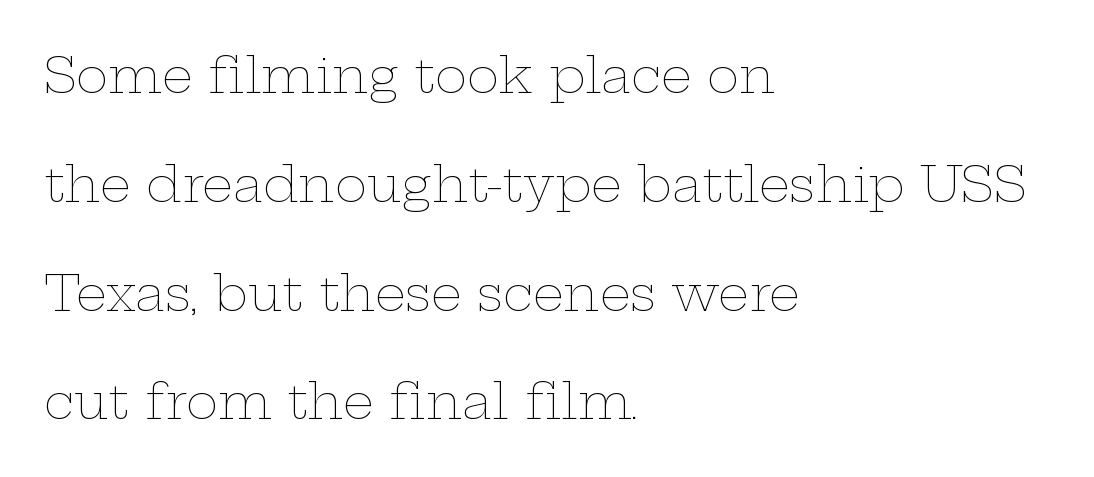
{"italic": "no", "bold": "no", "weight": "thin", "width": "wide", "stroke_contrast": "low", "x_height": "medium", "monospaced": "no", "underline": "no", "align": "left", "line_spacing": "loose", "line_spacing_ratio": 2.22, "letter_spacing": "normal", "letter_spacing_em": 0.0, "glyph_px": 49}
